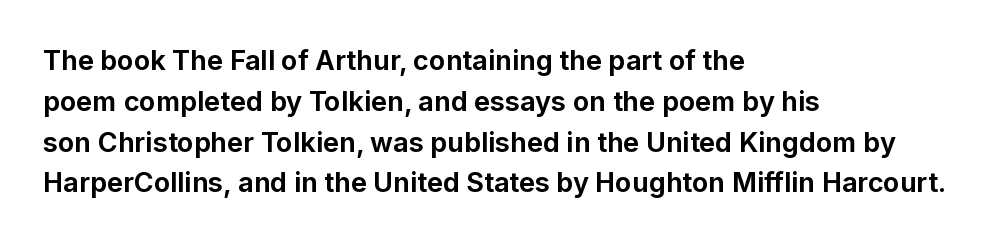
This is the regular roman posture of the typeface. Regarding leading, the lines here are spaced in the standard way. Heft: maximum for text — a bold. The specimen omits any rule beneath the text block's lines.
